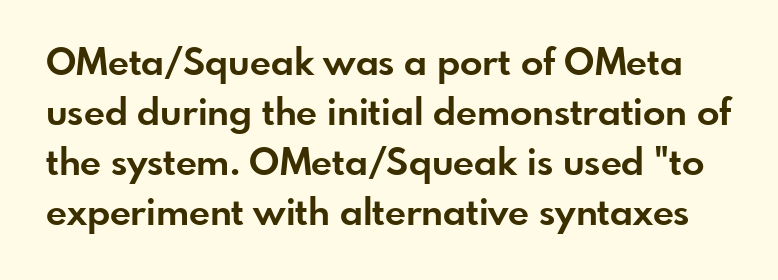
Q: Is the text bold? A: Yes.
Q: Is the text italic (slanted)? A: No, it is upright.
Q: Is the typeface a serif or a sans-serif typeface? A: Sans-serif.
Q: Is the text underlined? A: No.
Q: Is the spacing between letters normal or unusually wide? A: Normal.
Q: Is the spacing between lines tight, normal or loose? A: Normal.
Q: Width (condensed, normal, or wide)? A: Normal.
Q: Stroke contrast? A: Low.
Q: x-height? A: Small.
Q: Monospaced? A: No.
